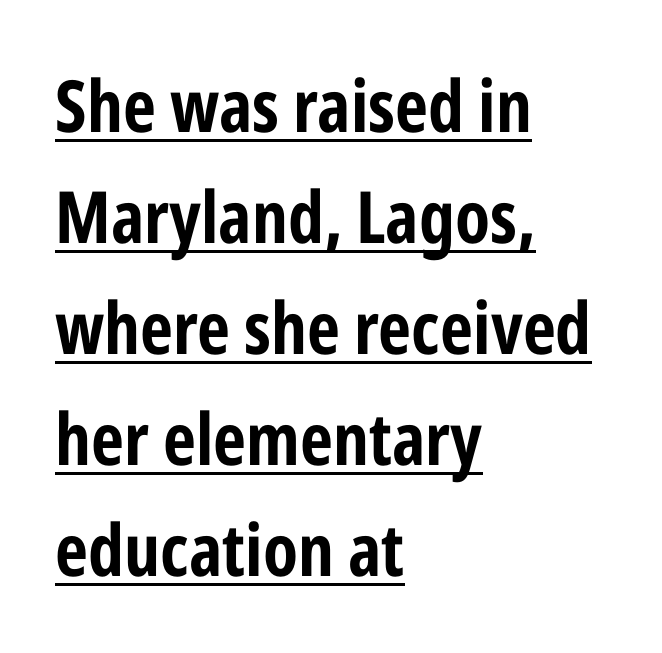
Q: Is the text bold? A: Yes.
Q: Is the text italic (slanted)? A: No, it is upright.
Q: Is the typeface a serif or a sans-serif typeface? A: Sans-serif.
Q: Is the text underlined? A: Yes.
Q: How is the paragraph aligned? A: Left-aligned.
Q: Is the spacing between letters normal or unusually wide? A: Normal.
Q: Is the spacing between lines tight, normal or loose? A: Normal.
Q: Width (condensed, normal, or wide)? A: Condensed.
Q: Stroke contrast? A: Low.
Q: x-height? A: Medium.
Q: Monospaced? A: No.
